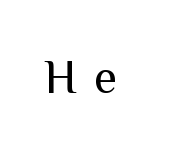
The image shows 48 px regular-weight sans-serif type, upright; set unusually wide letter spacing (+0.35 em), not underlined; medium stroke contrast and a medium x-height.
